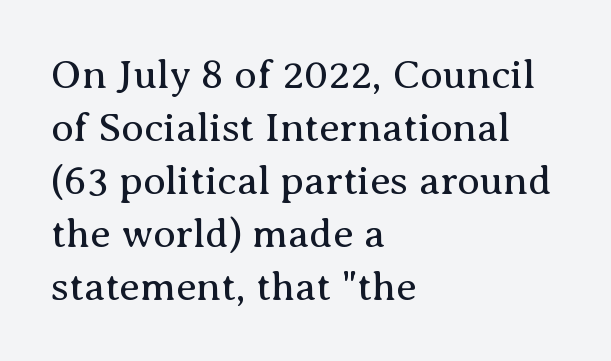
Q: Is the text bold? A: No.
Q: Is the text italic (slanted)? A: No, it is upright.
Q: Is the typeface a serif or a sans-serif typeface? A: Serif.
Q: Is the text underlined? A: No.
Q: How is the paragraph aligned? A: Left-aligned.
Q: Is the spacing between letters normal or unusually wide? A: Normal.
Q: Is the spacing between lines tight, normal or loose? A: Normal.
Q: Width (condensed, normal, or wide)? A: Normal.
Q: Stroke contrast? A: Medium.
Q: x-height? A: Medium.
Q: Monospaced? A: No.
